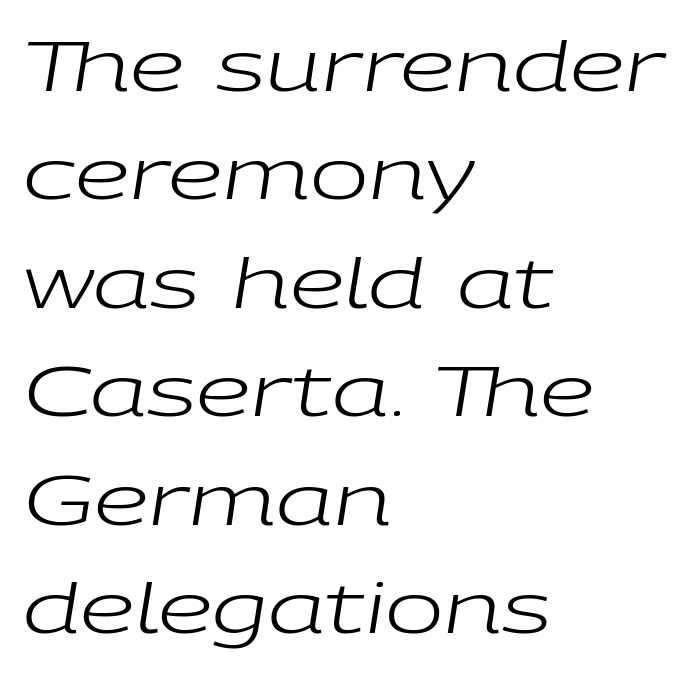
{"italic": "yes", "lean": "right", "slant_degrees": 9, "bold": "no", "weight": "regular", "width": "wide", "stroke_contrast": "low", "x_height": "medium", "monospaced": "no", "underline": "no", "align": "left", "line_spacing": "normal", "line_spacing_ratio": 1.55, "letter_spacing": "normal", "letter_spacing_em": 0.0, "glyph_px": 70}
